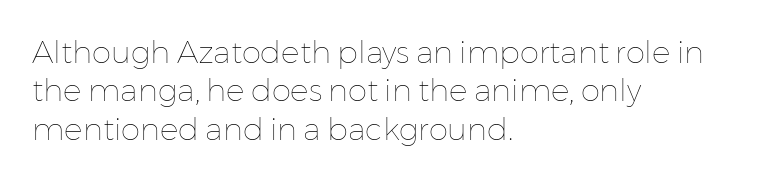
{"italic": "no", "bold": "no", "weight": "thin", "width": "normal", "stroke_contrast": "low", "x_height": "medium", "monospaced": "no", "underline": "no", "align": "left", "line_spacing_ratio": 1.24, "letter_spacing": "normal", "letter_spacing_em": 0.0, "glyph_px": 31}
